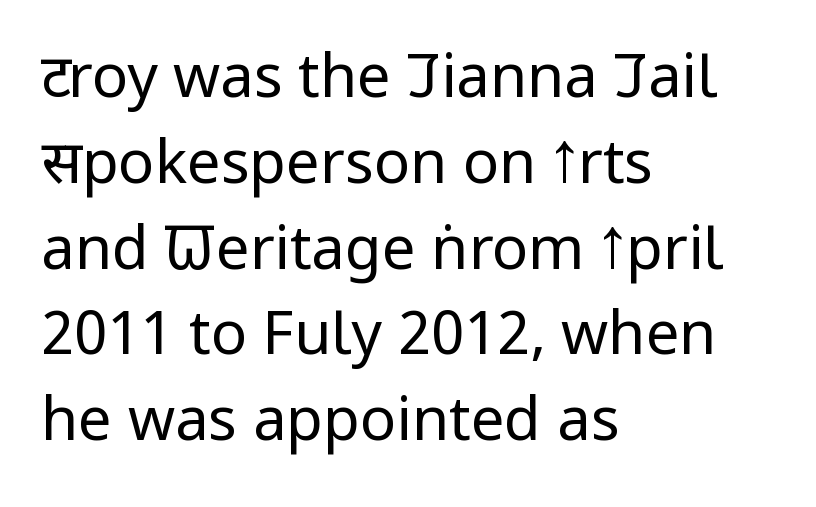
{"serif": "no", "italic": "no", "bold": "no", "weight": "regular", "width": "condensed", "stroke_contrast": "low", "x_height": "large", "monospaced": "no", "underline": "no", "align": "left", "line_spacing": "normal", "line_spacing_ratio": 1.43, "letter_spacing": "normal", "letter_spacing_em": 0.0, "glyph_px": 60}
